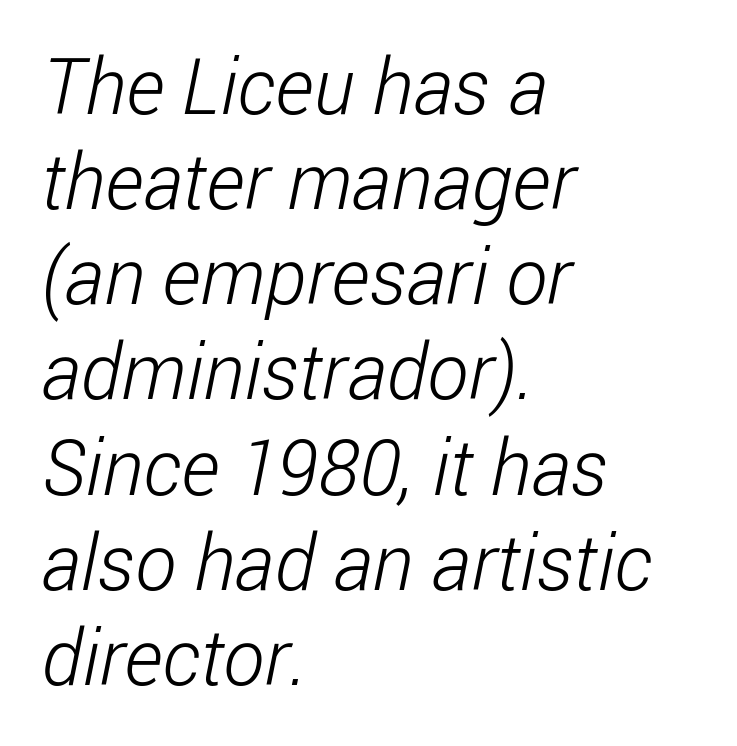
{"serif": "no", "bold": "no", "weight": "light", "width": "condensed", "stroke_contrast": "low", "x_height": "medium", "monospaced": "no", "underline": "no", "align": "left", "line_spacing_ratio": 1.22, "letter_spacing": "normal", "letter_spacing_em": 0.0, "glyph_px": 78}
